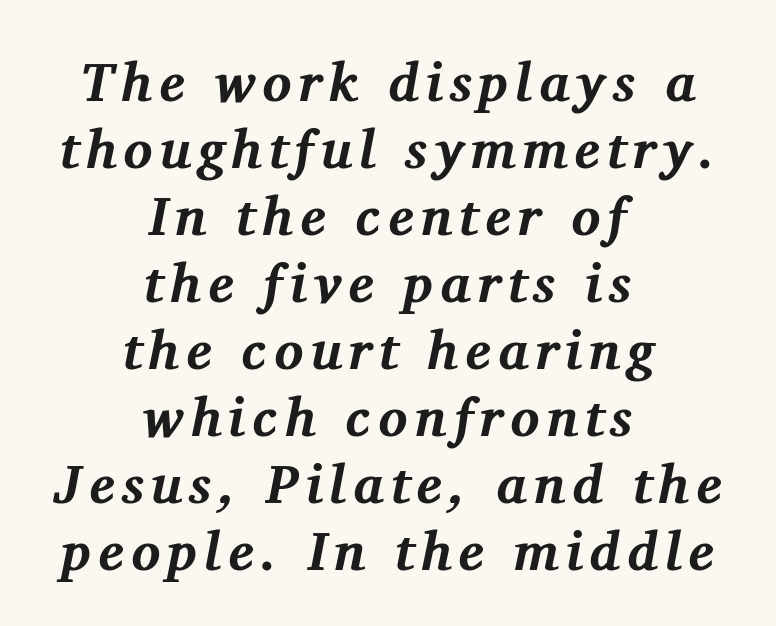
These lines are composed in type with serifs. Alignment: centered. The axis of the letterforms is tilted away from vertical. Look at the stroke-to-counter ratio: heavy, a bold. Think of a printed novel: that variable character pitch is what you see here. Unmarked baselines from the first word to the last.
